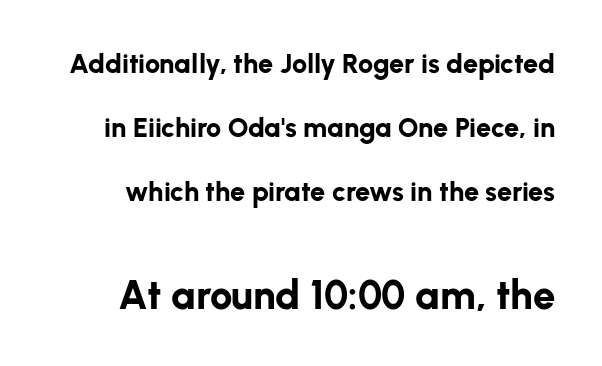
The strokes are fattened all the way to bold. Inter-character spacing is left at the font's built-in metrics. The letters stand straight up with perfectly vertical stems. The space beneath each line is pristine and unruled.
